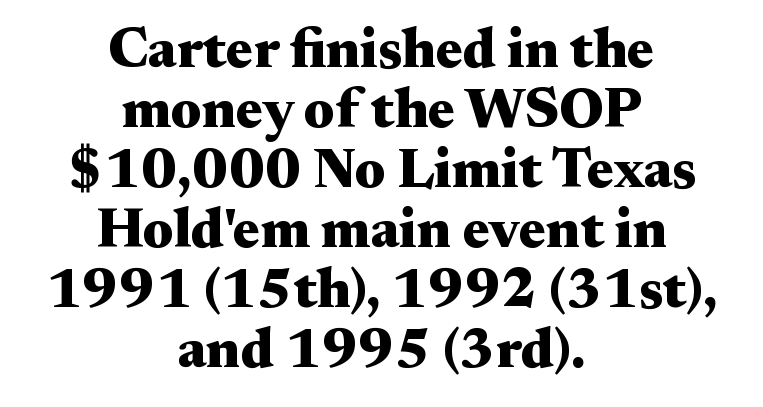
Q: Is the text bold? A: Yes.
Q: Is the text italic (slanted)? A: No, it is upright.
Q: Is the typeface a serif or a sans-serif typeface? A: Serif.
Q: Is the text underlined? A: No.
Q: How is the paragraph aligned? A: Centered.
Q: Is the spacing between letters normal or unusually wide? A: Normal.
Q: Is the spacing between lines tight, normal or loose? A: Tight.
Q: Width (condensed, normal, or wide)? A: Wide.
Q: Stroke contrast? A: Medium.
Q: x-height? A: Small.
Q: Monospaced? A: No.
